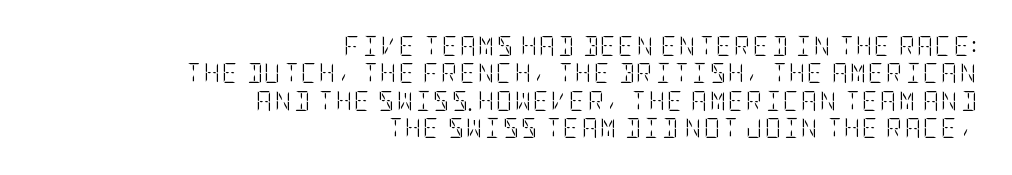
Stroke mass is kept to a normal reading level or below. Leading matches the norm, producing a regular column. Italic? Not at all — the glyphs are vertical. The strip under each line holds only bare page. Is the block centered? No — it sits flush against the right margin.
